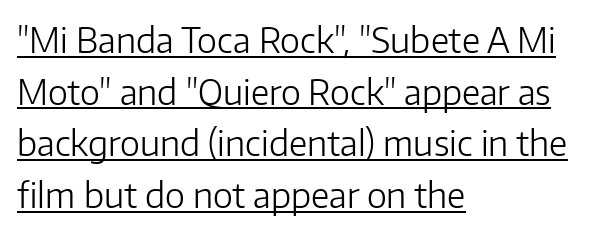
Q: Is the text bold? A: No.
Q: Is the text italic (slanted)? A: No, it is upright.
Q: Is the typeface a serif or a sans-serif typeface? A: Sans-serif.
Q: Is the text underlined? A: Yes.
Q: How is the paragraph aligned? A: Left-aligned.
Q: Is the spacing between letters normal or unusually wide? A: Normal.
Q: Is the spacing between lines tight, normal or loose? A: Normal.
Q: Width (condensed, normal, or wide)? A: Normal.
Q: Stroke contrast? A: Low.
Q: x-height? A: Medium.
Q: Monospaced? A: No.
